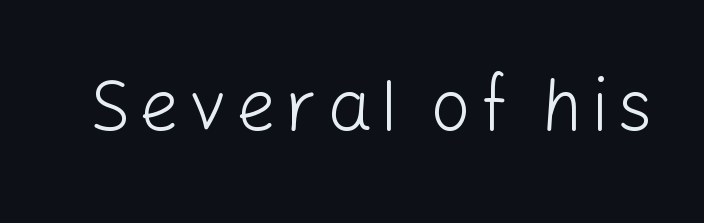
{"serif": "no", "italic": "no", "bold": "no", "weight": "light", "width": "normal", "stroke_contrast": "low", "x_height": "medium", "monospaced": "no", "underline": "no", "glyph_px": 71}
